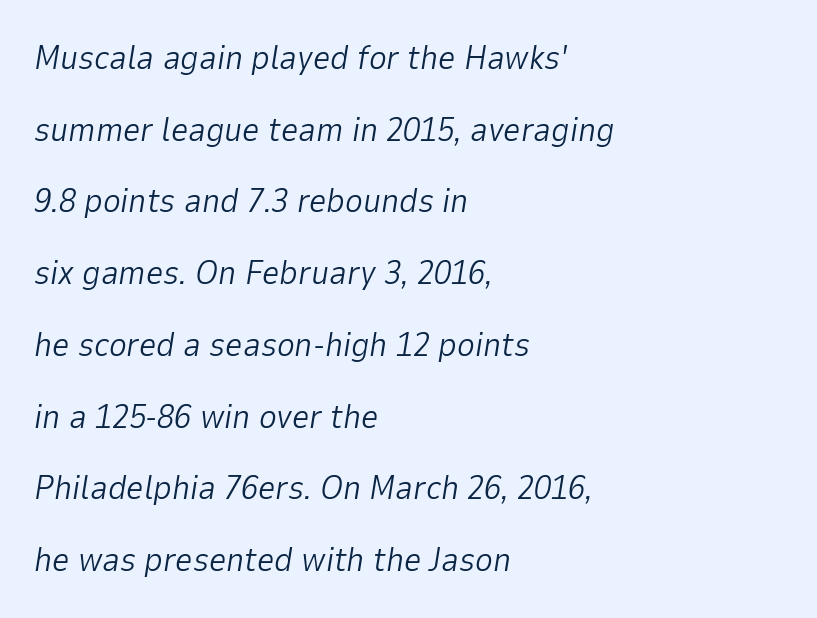
Q: Is the text bold? A: No.
Q: Is the text italic (slanted)? A: Yes, it leans right by about 9 degrees.
Q: Is the text underlined? A: No.
Q: How is the paragraph aligned? A: Left-aligned.
Q: Is the spacing between letters normal or unusually wide? A: Normal.
Q: Is the spacing between lines tight, normal or loose? A: Loose.
Q: Width (condensed, normal, or wide)? A: Normal.
Q: Stroke contrast? A: Low.
Q: x-height? A: Medium.
Q: Monospaced? A: No.
